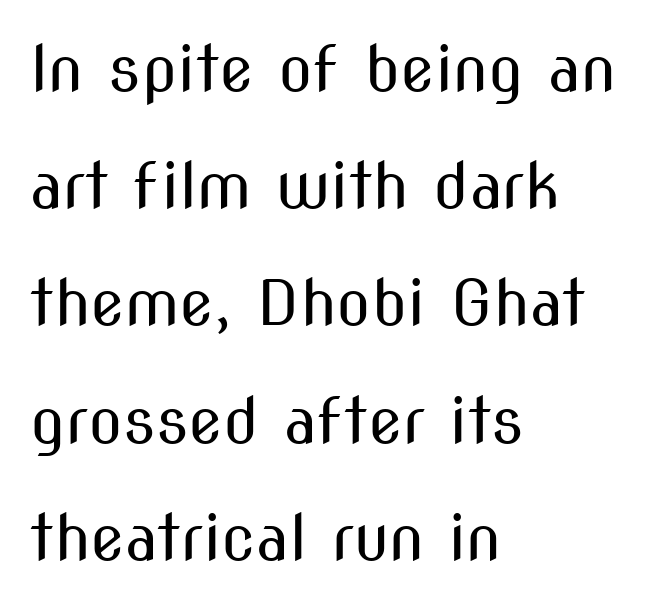
Look at the bottom of the vertical strokes: they stop flat, with no serifs. Honestly, the letter spacing is just normal — you wouldn't notice it. All the whitespace from short lines collects on the right. The space directly below the letters is spotless. The lettering stays uniformly vertical, giving the passage a roman look.
